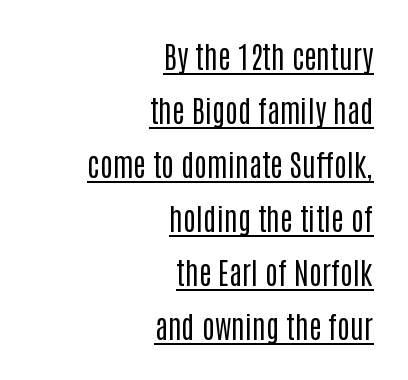
{"serif": "no", "italic": "no", "bold": "no", "weight": "regular", "width": "condensed", "stroke_contrast": "low", "x_height": "large", "monospaced": "no", "underline": "yes", "align": "right", "line_spacing_ratio": 1.8, "letter_spacing": "normal", "letter_spacing_em": 0.0, "glyph_px": 30}
